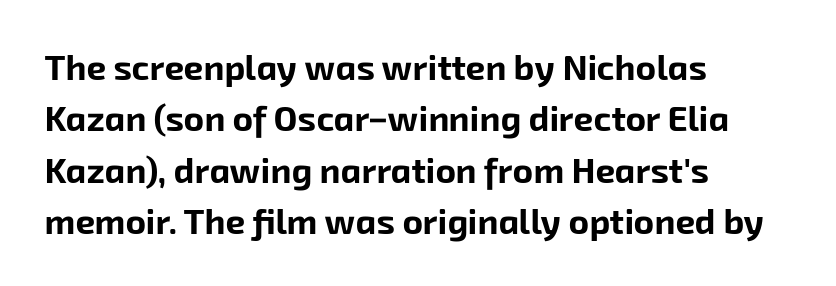
{"serif": "no", "bold": "yes", "weight": "bold", "width": "normal", "stroke_contrast": "low", "x_height": "medium", "monospaced": "no", "underline": "no", "align": "left", "line_spacing": "normal", "line_spacing_ratio": 1.47, "letter_spacing": "normal", "letter_spacing_em": 0.0, "glyph_px": 35}
